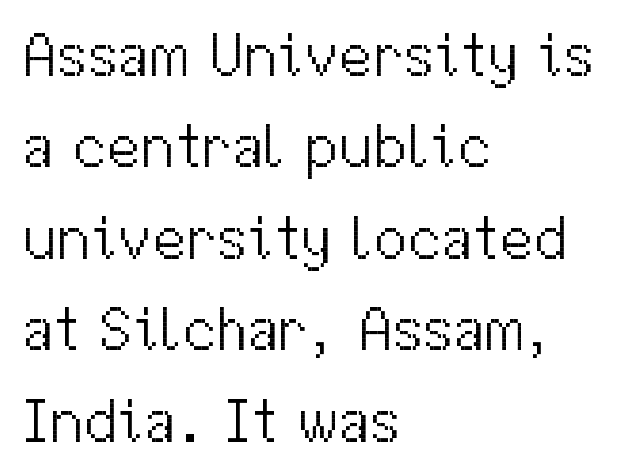
The image shows 61 px light sans-serif type, upright; set left-aligned, normal line spacing (1.5x), normal letter spacing, not underlined; medium stroke contrast and a medium x-height.
